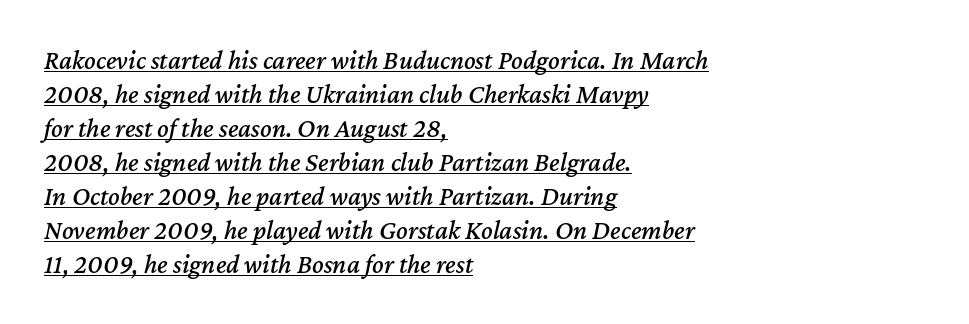
Q: Is the text italic (slanted)? A: Yes, it leans right by about 12 degrees.
Q: Is the text underlined? A: Yes.
Q: How is the paragraph aligned? A: Left-aligned.
Q: Is the spacing between letters normal or unusually wide? A: Normal.
Q: Is the spacing between lines tight, normal or loose? A: Normal.
